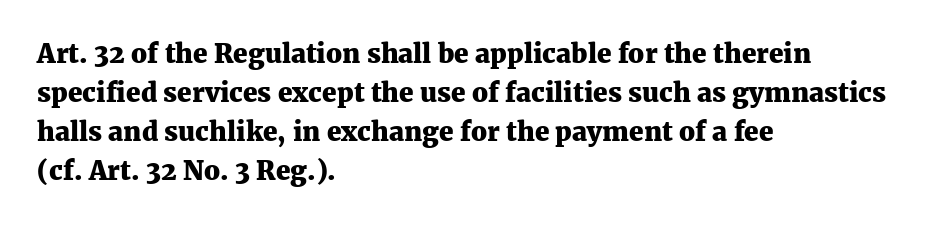
{"italic": "no", "bold": "yes", "underline": "no", "align": "left", "line_spacing": "normal", "line_spacing_ratio": 1.5, "letter_spacing": "normal", "letter_spacing_em": 0.0, "glyph_px": 26}
